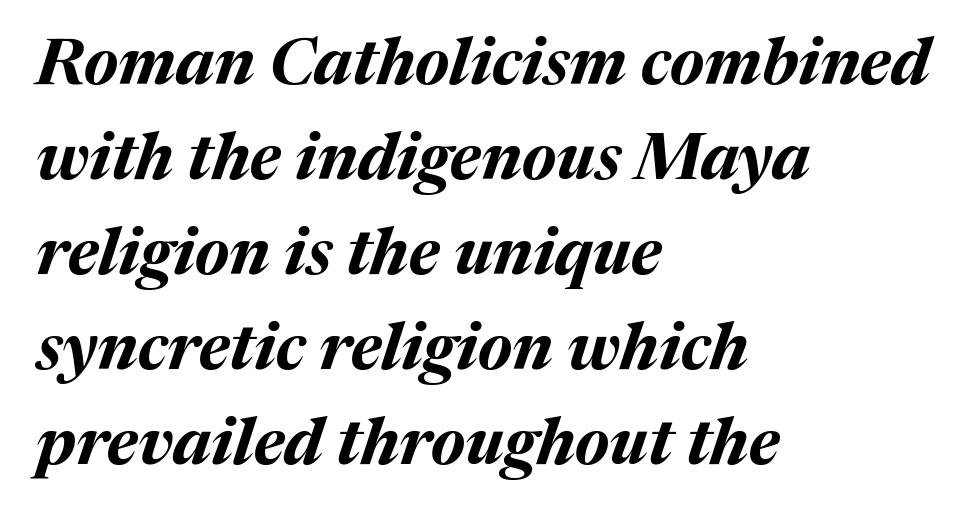
{"italic": "yes", "lean": "right", "slant_degrees": 17, "bold": "yes", "weight": "bold", "width": "normal", "stroke_contrast": "medium", "x_height": "medium", "monospaced": "no", "underline": "no", "align": "left", "line_spacing": "normal", "line_spacing_ratio": 1.46, "letter_spacing": "normal", "letter_spacing_em": 0.0, "glyph_px": 65}
